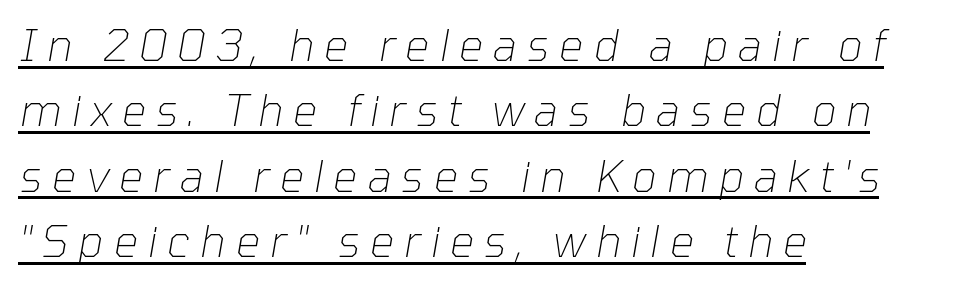
The image shows 43 px thin type, italic (leaning right); set left-aligned, normal line spacing (1.52x), unusually wide letter spacing (+0.23 em), underlined; low stroke contrast and a medium x-height.
